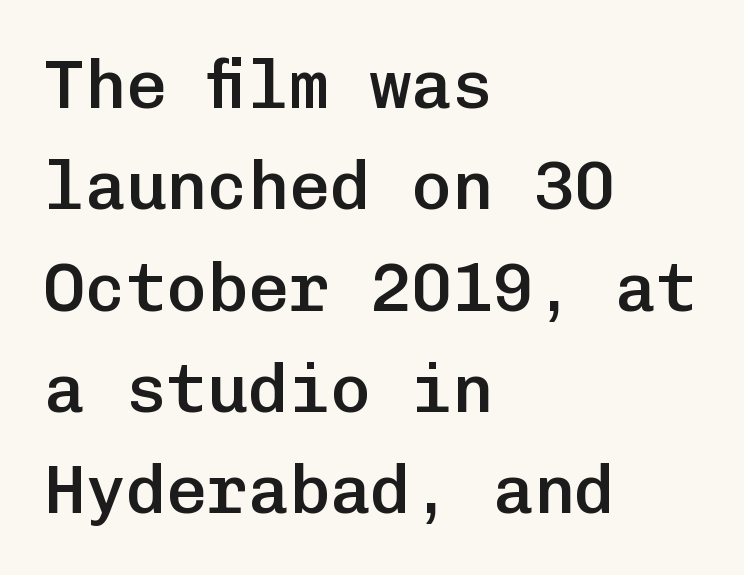
The image shows 68 px semibold sans-serif type, upright, monospaced; set left-aligned, normal line spacing (1.49x), normal letter spacing, not underlined; low stroke contrast and a medium x-height.
